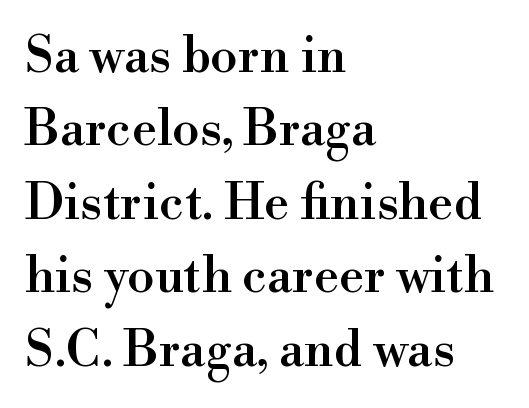
The image shows 50 px serif type, upright; set left-aligned, normal line spacing (1.47x), normal letter spacing, not underlined; high stroke contrast and a small x-height.
